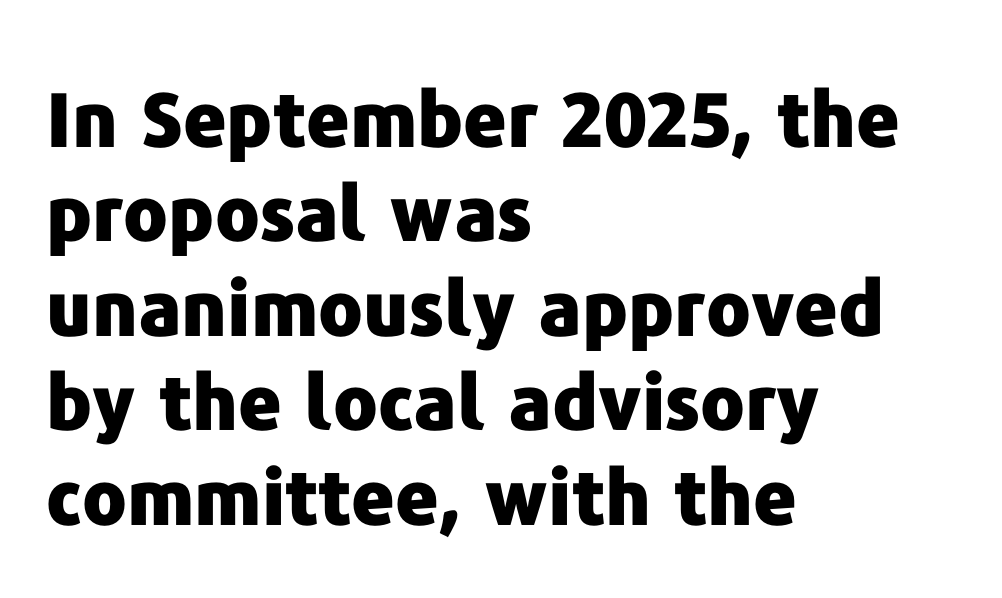
Strokes here are thick enough to call this a true bold. Typeset ragged right — the left edge is the straight one. Between one letter and the next there's only the usual sliver of space. This is roman type, the default non-slanted kind. In terms of leading, this rendering sits right in the middle.
